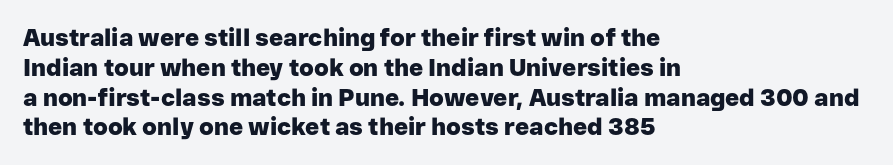
Q: Is the text bold? A: Yes.
Q: Is the text italic (slanted)? A: No, it is upright.
Q: Is the text underlined? A: No.
Q: How is the paragraph aligned? A: Left-aligned.
Q: Is the spacing between letters normal or unusually wide? A: Normal.
